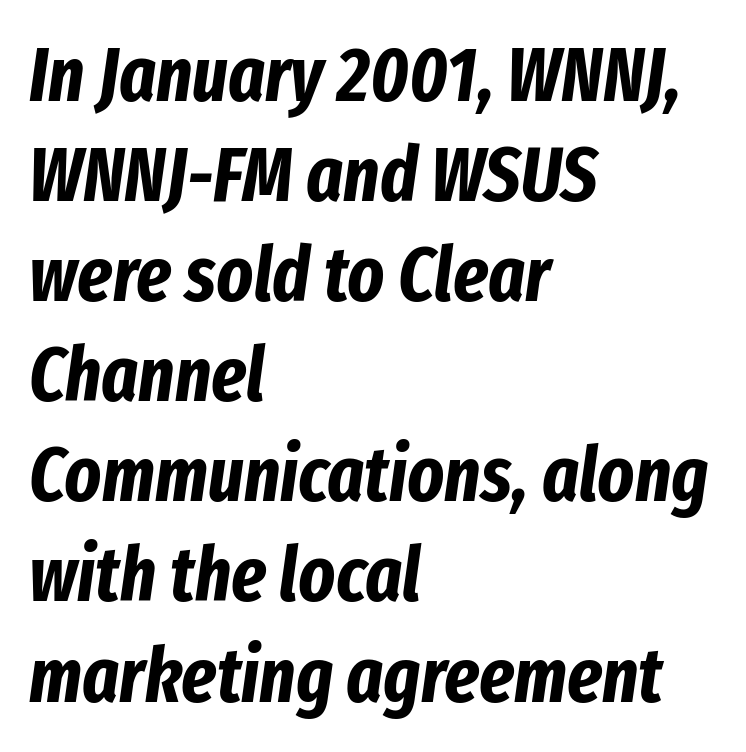
{"italic": "yes", "lean": "right", "slant_degrees": 8, "bold": "yes", "weight": "bold", "width": "condensed", "stroke_contrast": "low", "x_height": "medium", "monospaced": "no", "underline": "no", "align": "left", "line_spacing": "normal", "line_spacing_ratio": 1.3, "letter_spacing": "normal", "letter_spacing_em": 0.0, "glyph_px": 77}
